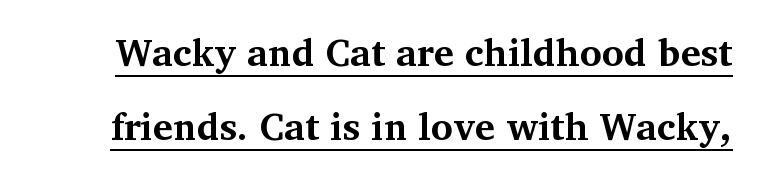
Compared with typical body copy, the letter spacing here is the same. Looks like regular typesetting: each glyph gets only the width it needs. These words are printed bold, with thick strokes throughout. In terms of posture, this sample is upright.
